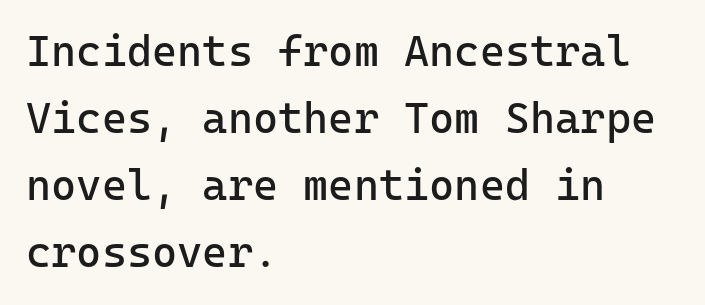
{"serif": "no", "italic": "no", "bold": "no", "weight": "regular", "width": "normal", "stroke_contrast": "low", "x_height": "medium", "underline": "no", "align": "left", "line_spacing": "normal", "line_spacing_ratio": 1.56, "letter_spacing": "normal", "letter_spacing_em": 0.0, "glyph_px": 43}
